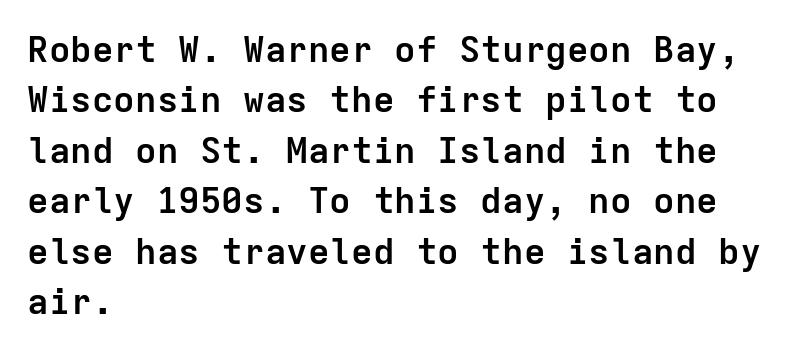
{"serif": "no", "italic": "no", "bold": "yes", "weight": "semibold", "width": "normal", "stroke_contrast": "low", "x_height": "medium", "monospaced": "yes", "underline": "no", "align": "left", "line_spacing": "normal", "line_spacing_ratio": 1.4, "letter_spacing": "normal", "letter_spacing_em": 0.0, "glyph_px": 36}
